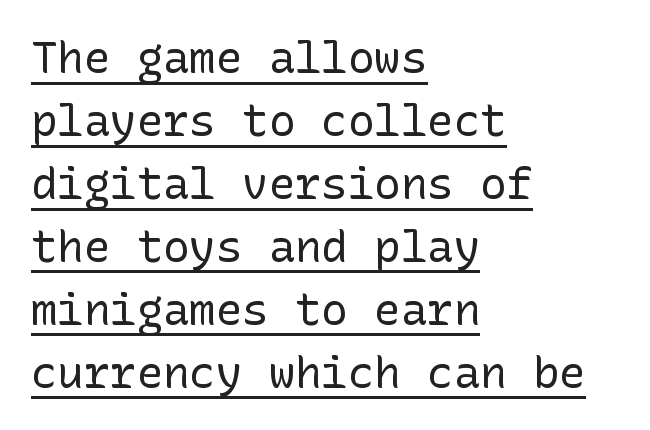
The image shows 44 px regular-weight sans-serif type, upright; set left-aligned, normal line spacing (1.43x), normal letter spacing, underlined; low stroke contrast and a medium x-height.
